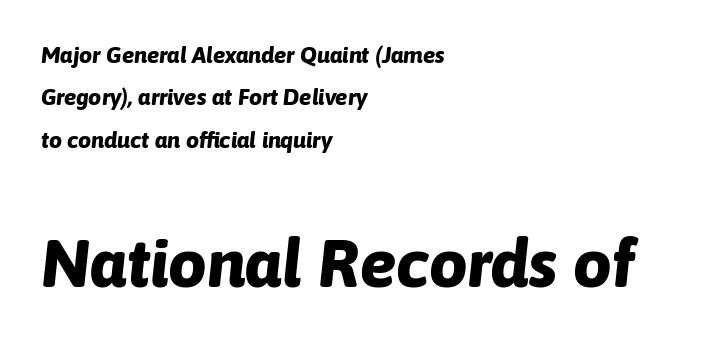
Q: Is the text bold? A: Yes.
Q: Is the text italic (slanted)? A: Yes, it leans right by about 6 degrees.
Q: Is the text underlined? A: No.
Q: How is the paragraph aligned? A: Left-aligned.
Q: Is the spacing between letters normal or unusually wide? A: Normal.
Q: Which block of text is set in a larger size, the first (top) or the second (bottom)? A: The second (bottom) one.
Q: Width (condensed, normal, or wide)? A: Normal.
Q: Stroke contrast? A: Low.
Q: x-height? A: Medium.
Q: Monospaced? A: No.
